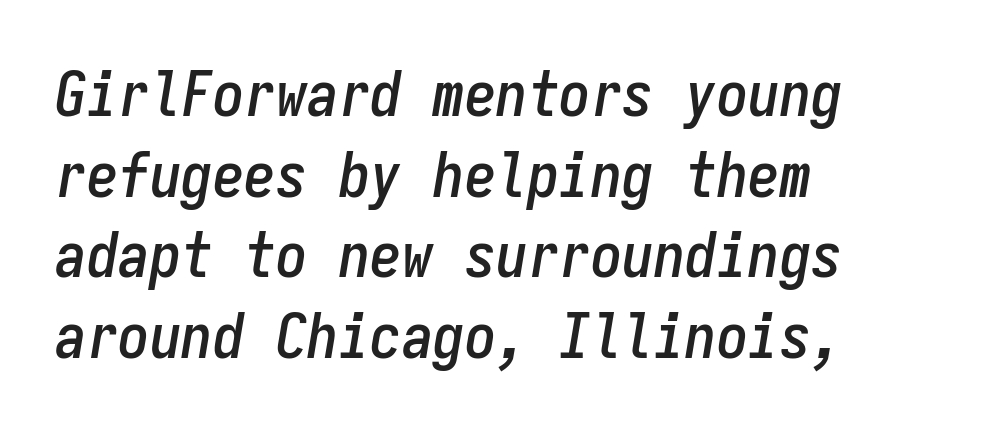
{"italic": "yes", "lean": "right", "slant_degrees": 9, "width": "condensed", "stroke_contrast": "low", "x_height": "medium", "monospaced": "yes", "underline": "no", "align": "left", "line_spacing": "normal", "line_spacing_ratio": 1.28, "letter_spacing": "normal", "letter_spacing_em": 0.0, "glyph_px": 63}
